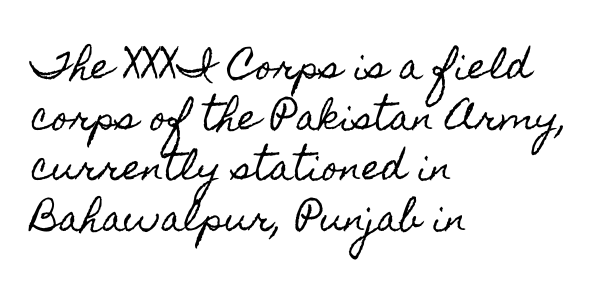
Q: Is the text italic (slanted)? A: Yes.
Q: Is the text underlined? A: No.
Q: How is the paragraph aligned? A: Left-aligned.
Q: Is the spacing between letters normal or unusually wide? A: Normal.
Q: Is the spacing between lines tight, normal or loose? A: Normal.
Q: Width (condensed, normal, or wide)? A: Condensed.
Q: x-height? A: Small.
Q: Monospaced? A: No.
